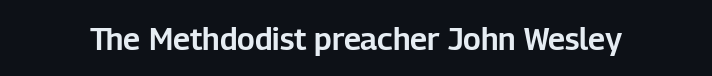
The image shows 31 px sans-serif type, upright; set normal letter spacing, not underlined; low stroke contrast and a medium x-height.
